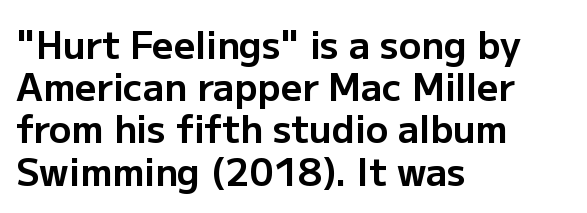
Q: Is the text bold? A: Yes.
Q: Is the text italic (slanted)? A: No, it is upright.
Q: Is the typeface a serif or a sans-serif typeface? A: Sans-serif.
Q: Is the text underlined? A: No.
Q: How is the paragraph aligned? A: Left-aligned.
Q: Is the spacing between letters normal or unusually wide? A: Normal.
Q: Is the spacing between lines tight, normal or loose? A: Tight.
Q: Width (condensed, normal, or wide)? A: Normal.
Q: Stroke contrast? A: Low.
Q: x-height? A: Medium.
Q: Monospaced? A: No.
